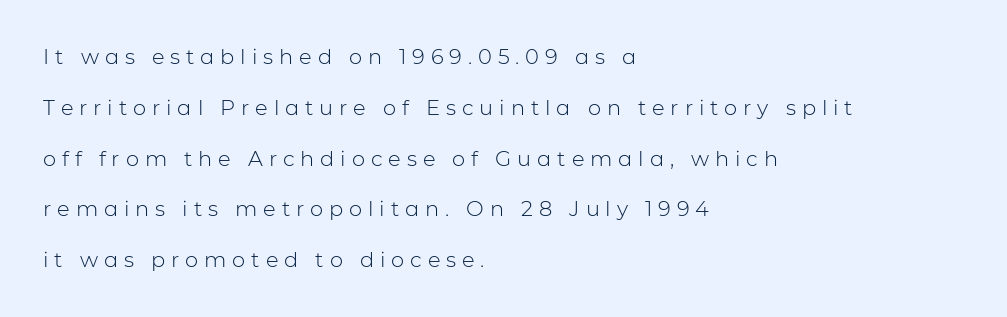
Teacher's note: observe the even left margin — that is flush-left alignment. Summary of weight: not heavy and not bold. The lettering holds an erect, upright posture throughout. The strip under each line holds only bare page. The leading is generous, giving the passage an open texture.
